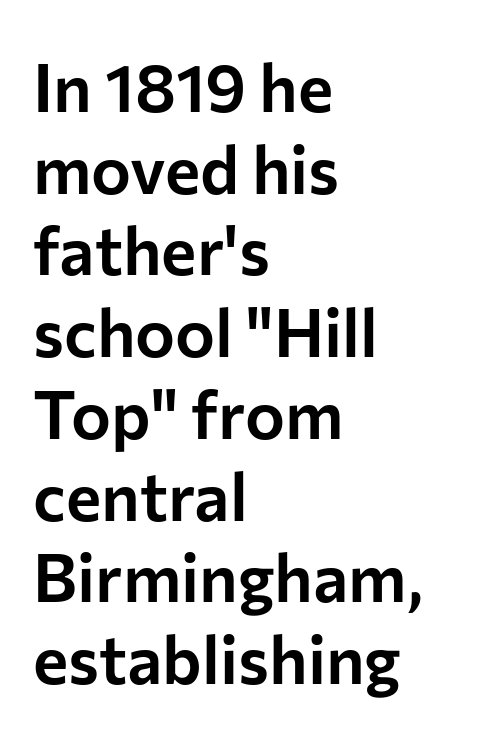
Q: Is the text italic (slanted)? A: No, it is upright.
Q: Is the typeface a serif or a sans-serif typeface? A: Sans-serif.
Q: Is the text underlined? A: No.
Q: How is the paragraph aligned? A: Left-aligned.
Q: Is the spacing between letters normal or unusually wide? A: Normal.
Q: Width (condensed, normal, or wide)? A: Normal.
Q: Stroke contrast? A: Low.
Q: x-height? A: Medium.
Q: Monospaced? A: No.
